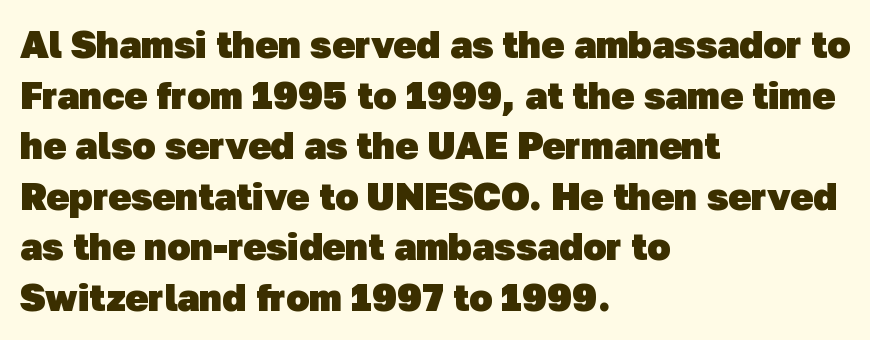
Q: Is the text bold? A: Yes.
Q: Is the typeface a serif or a sans-serif typeface? A: Sans-serif.
Q: Is the text underlined? A: No.
Q: How is the paragraph aligned? A: Left-aligned.
Q: Is the spacing between letters normal or unusually wide? A: Normal.
Q: Is the spacing between lines tight, normal or loose? A: Normal.
Q: Width (condensed, normal, or wide)? A: Normal.
Q: Stroke contrast? A: Low.
Q: x-height? A: Medium.
Q: Monospaced? A: No.
